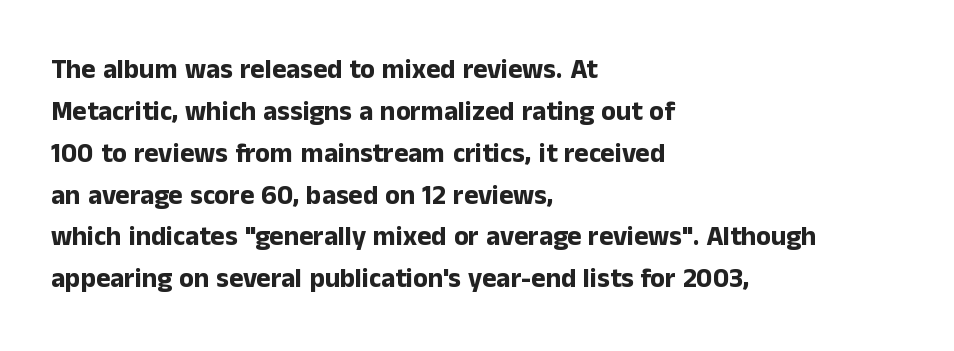
{"italic": "no", "bold": "yes", "underline": "no", "align": "left", "line_spacing": "normal", "line_spacing_ratio": 1.55, "letter_spacing": "normal", "letter_spacing_em": 0.0, "glyph_px": 27}
